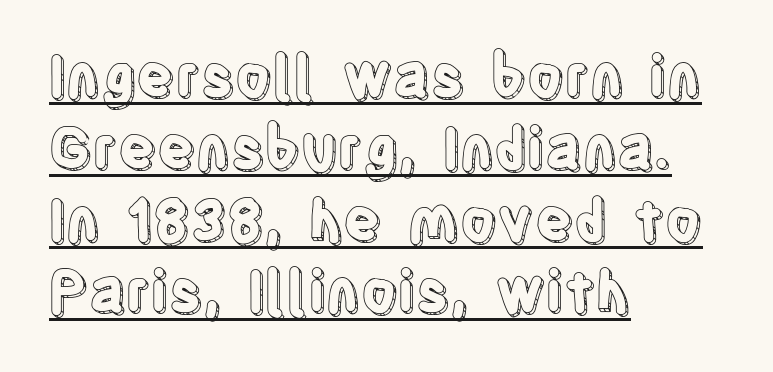
The image shows 57 px condensed type, upright; set left-aligned, normal line spacing (1.26x), normal letter spacing, underlined; a large x-height.
